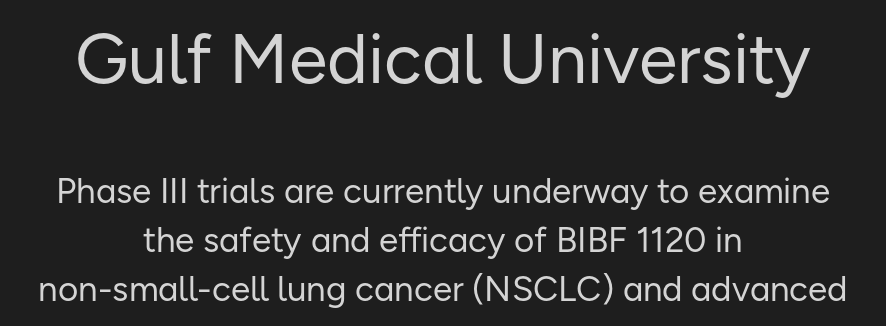
{"serif": "no", "italic": "no", "bold": "no", "weight": "regular", "width": "normal", "stroke_contrast": "low", "x_height": "medium", "monospaced": "no", "underline": "no", "align": "center", "line_spacing": "normal", "line_spacing_ratio": 1.39, "letter_spacing": "normal", "letter_spacing_em": 0.0, "larger_block": "first", "size_ratio": 2.0, "glyph_px": 70}
